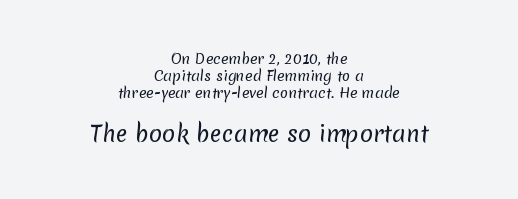
Q: Is the text bold? A: No.
Q: Is the text underlined? A: No.
Q: How is the paragraph aligned? A: Centered.
Q: Is the spacing between letters normal or unusually wide? A: Normal.
Q: Which block of text is set in a larger size, the first (top) or the second (bottom)? A: The second (bottom) one.
